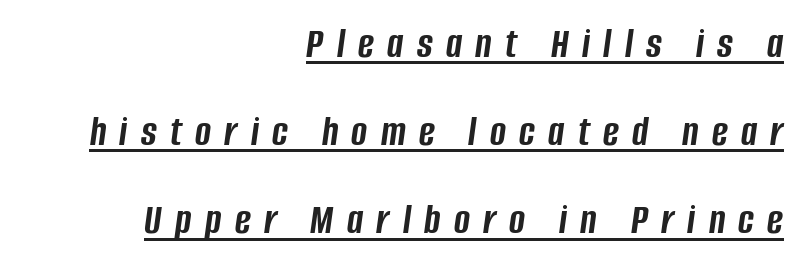
The image shows 43 px semibold, condensed type, italic (leaning right); set right-aligned, loose line spacing (2.05x), unusually wide letter spacing (+0.31 em), underlined; low stroke contrast and a large x-height.
